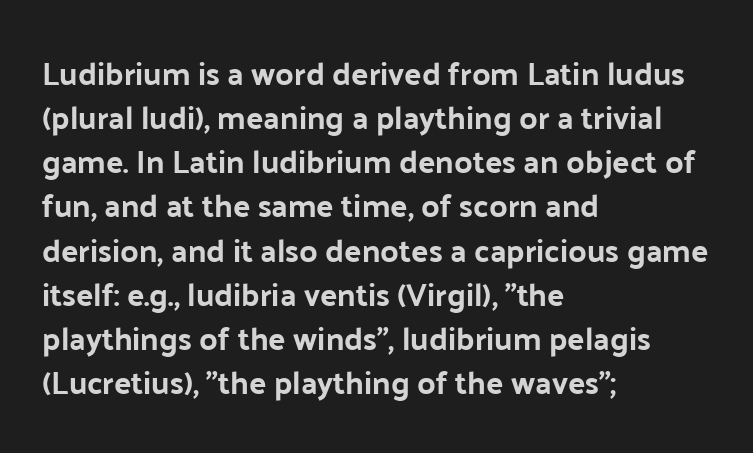
{"serif": "no", "italic": "no", "bold": "yes", "weight": "bold", "width": "normal", "stroke_contrast": "low", "x_height": "medium", "monospaced": "no", "underline": "no", "align": "left", "line_spacing": "normal", "line_spacing_ratio": 1.38, "letter_spacing": "normal", "letter_spacing_em": 0.0, "glyph_px": 32}
